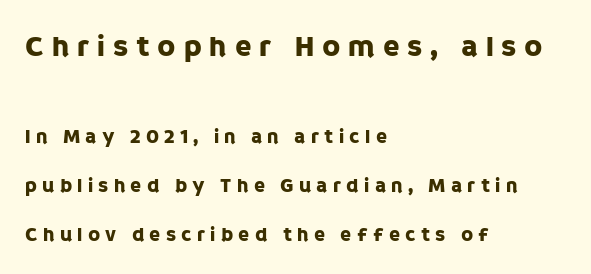
{"serif": "no", "italic": "no", "width": "normal", "stroke_contrast": "low", "x_height": "large", "monospaced": "no", "underline": "no", "align": "left", "line_spacing": "loose", "line_spacing_ratio": 2.44, "letter_spacing": "wide", "letter_spacing_em": 0.26, "larger_block": "first", "size_ratio": 1.5, "glyph_px": 30}
